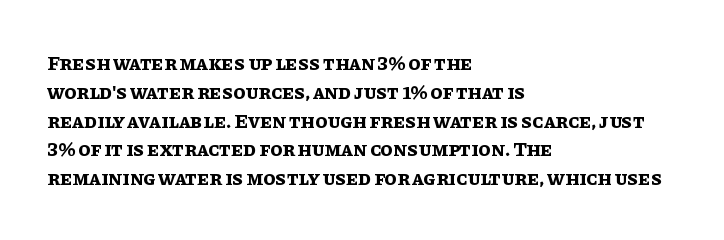
Q: Is the text bold? A: Yes.
Q: Is the text italic (slanted)? A: No, it is upright.
Q: Is the text underlined? A: No.
Q: How is the paragraph aligned? A: Left-aligned.
Q: Is the spacing between letters normal or unusually wide? A: Normal.
Q: Is the spacing between lines tight, normal or loose? A: Normal.
